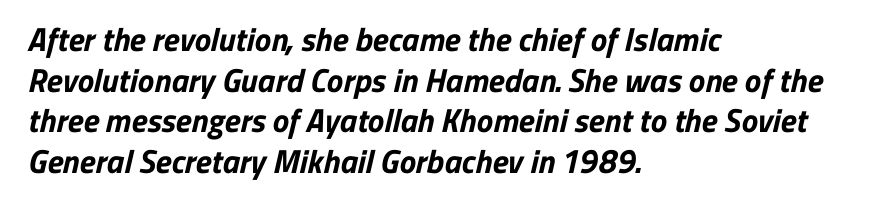
The image shows 33 px bold sans-serif type; set left-aligned, line spacing 1.23x, normal letter spacing, not underlined; low stroke contrast and a medium x-height.
